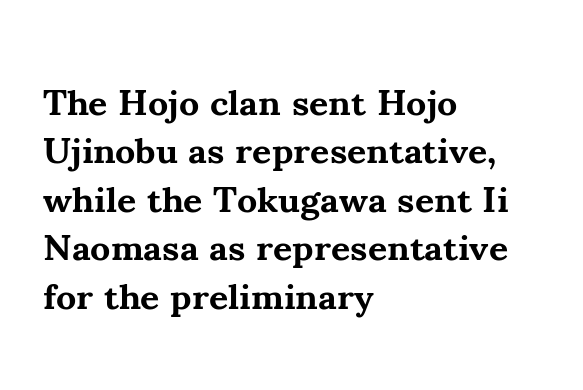
{"serif": "yes", "italic": "no", "bold": "yes", "weight": "bold", "width": "normal", "stroke_contrast": "medium", "x_height": "small", "monospaced": "no", "underline": "no", "align": "left", "line_spacing": "normal", "line_spacing_ratio": 1.31, "letter_spacing": "normal", "letter_spacing_em": 0.0, "glyph_px": 37}
